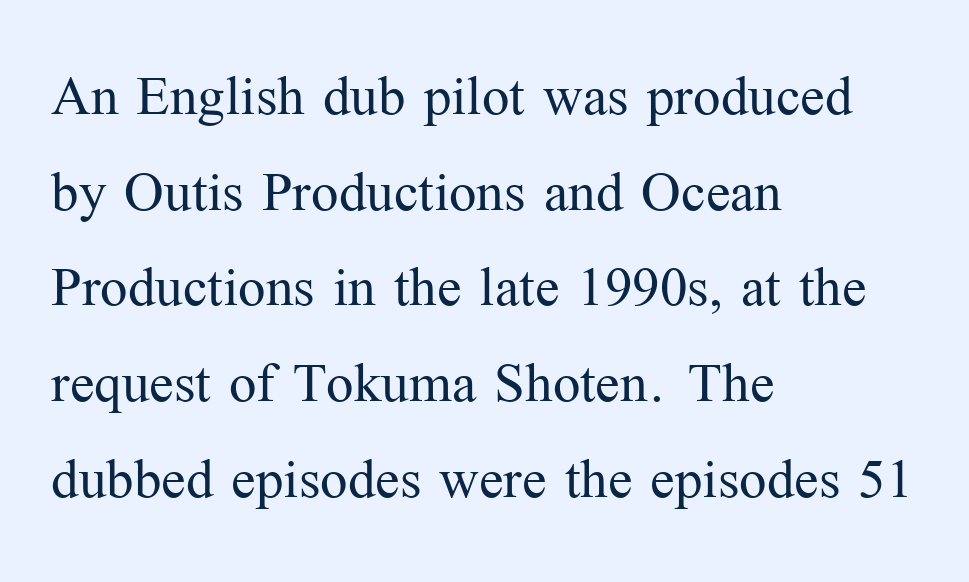
{"serif": "yes", "italic": "no", "bold": "no", "weight": "light", "width": "normal", "stroke_contrast": "medium", "x_height": "medium", "monospaced": "no", "underline": "no", "align": "left", "line_spacing": "normal", "line_spacing_ratio": 1.31, "letter_spacing": "normal", "letter_spacing_em": 0.0, "glyph_px": 73}
